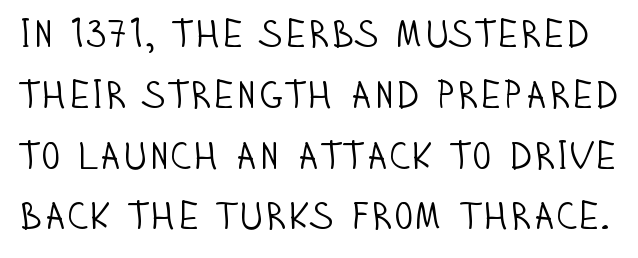
The image shows 38 px light, condensed sans-serif type, upright; set normal line spacing (1.6x), normal letter spacing, not underlined; low stroke contrast and a large x-height.
